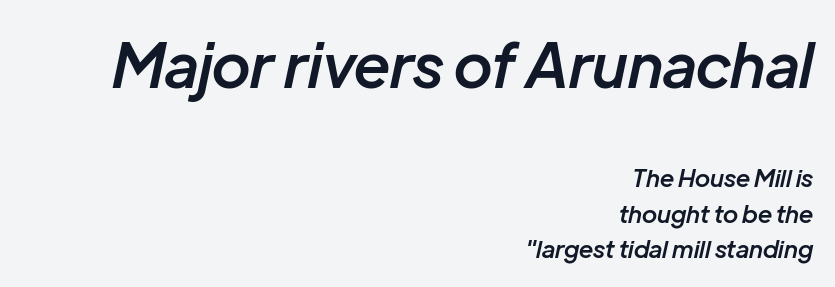
The image shows 61 px semibold type, italic (leaning right); set right-aligned, normal line spacing (1.48x), normal letter spacing, not underlined; the first (top) block is 2.54x larger; low stroke contrast and a medium x-height.
